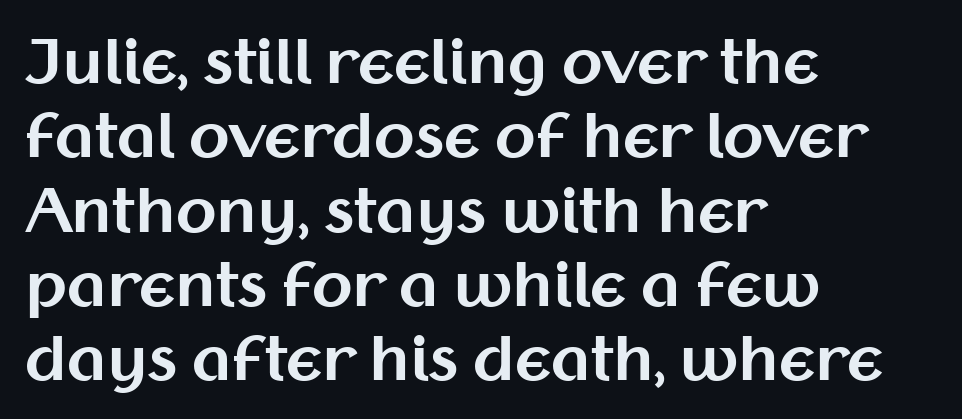
The image shows 59 px bold sans-serif type, upright; set left-aligned, normal line spacing (1.26x), normal letter spacing, not underlined; medium stroke contrast and a medium x-height.
